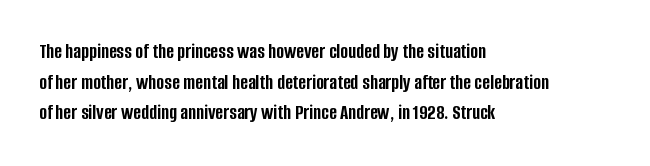
Q: Is the text bold? A: Yes.
Q: Is the text italic (slanted)? A: No, it is upright.
Q: Is the text underlined? A: No.
Q: How is the paragraph aligned? A: Left-aligned.
Q: Is the spacing between letters normal or unusually wide? A: Normal.
Q: Is the spacing between lines tight, normal or loose? A: Normal.
